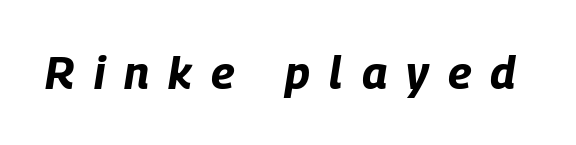
Q: Is the text bold? A: Yes.
Q: Is the text italic (slanted)? A: Yes, it leans right by about 9 degrees.
Q: Is the text underlined? A: No.
Q: Is the spacing between letters normal or unusually wide? A: Unusually wide.
Q: Width (condensed, normal, or wide)? A: Condensed.
Q: Stroke contrast? A: Low.
Q: x-height? A: Large.
Q: Monospaced? A: No.
